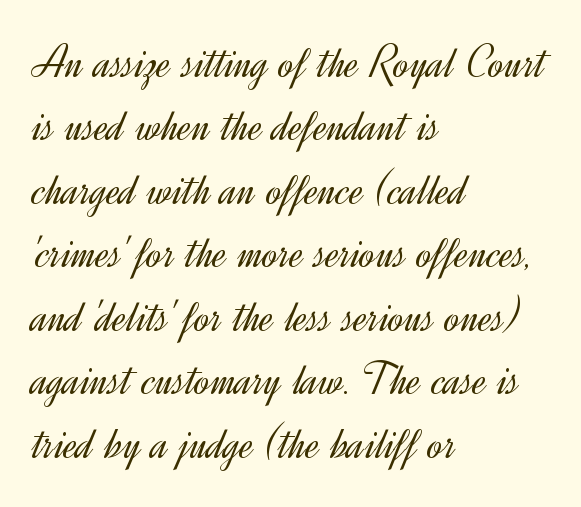
Descenders hang freely into open space. Typographically, this falls in the sans-serif category. The letterforms sit shoulder to shoulder at normal distance. Is there much room between lines? A standard amount, neither cramped nor airy. The typesetting does not lean heavy: it is not bold.
